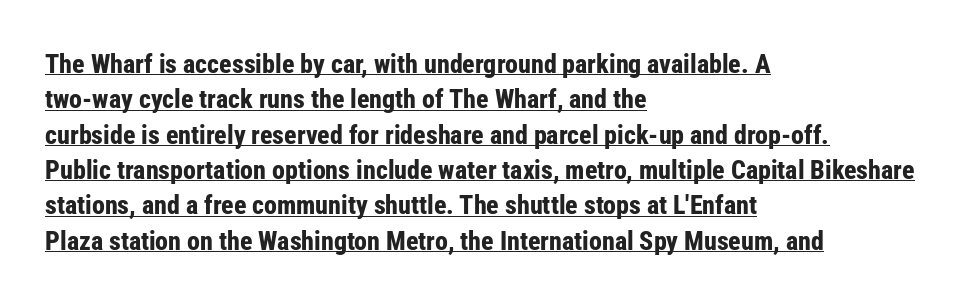
The passage shown has conventional tracking throughout. Which margin do the lines hug? The left one — the right edge is uneven. Style check: upright. The rows are spaced the way most documents space them. Look at the stroke-to-counter ratio: heavy, a bold.
